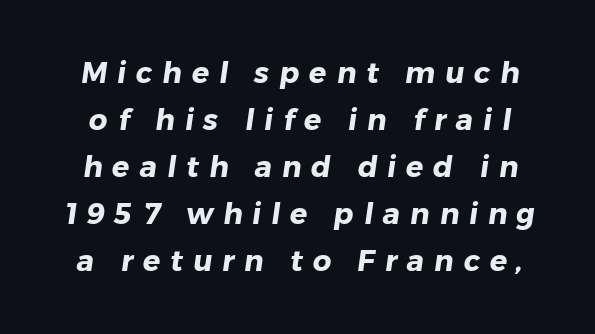
{"serif": "no", "bold": "yes", "weight": "heavy", "width": "normal", "stroke_contrast": "low", "x_height": "medium", "monospaced": "no", "underline": "no", "line_spacing": "normal", "line_spacing_ratio": 1.62, "letter_spacing": "wide", "letter_spacing_em": 0.34, "glyph_px": 29}
